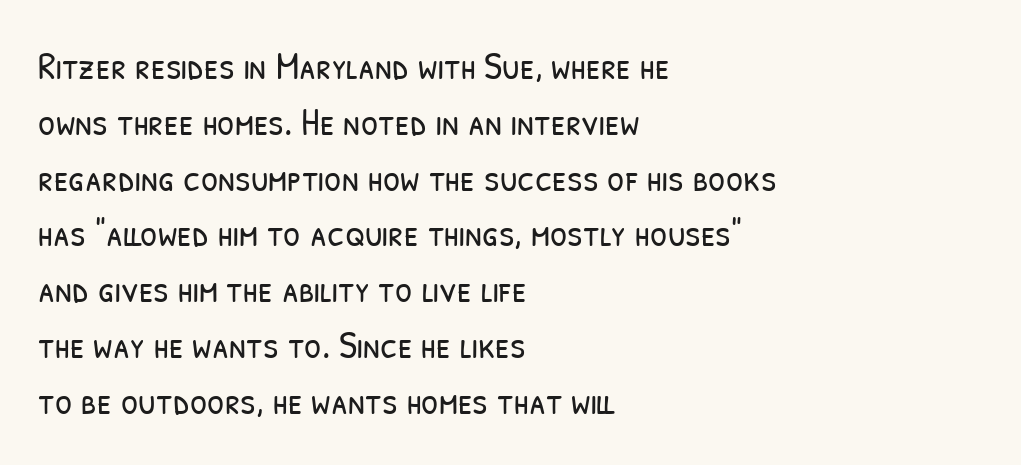
The image shows 39 px light, condensed sans-serif type; set left-aligned, normal line spacing (1.43x), normal letter spacing, not underlined; low stroke contrast and a medium x-height.
